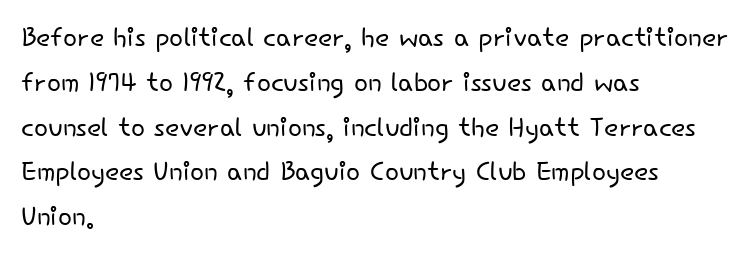
Has an underline been added? It has not. In terms of letterform style, serifs are entirely absent. The characters are drawn with everyday or finer stroke widths. Ascenders rise straight up at ninety degrees.
